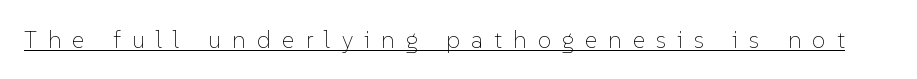
The image shows 24 px text type, upright; set unusually wide letter spacing (+0.47 em), underlined.
